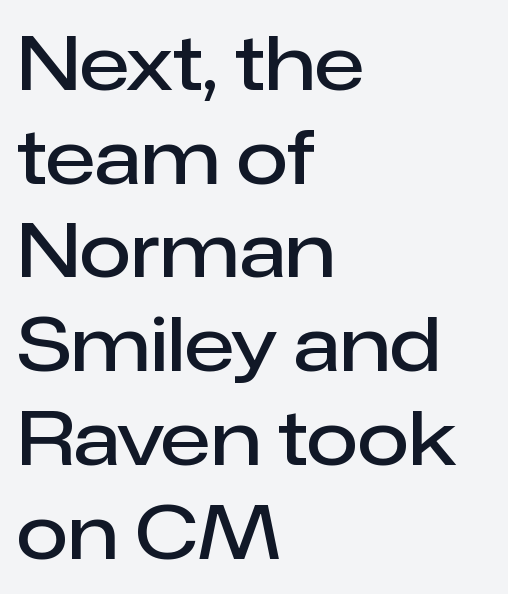
The image shows 75 px semibold sans-serif type, upright; set left-aligned, normal line spacing (1.25x), normal letter spacing, not underlined; low stroke contrast and a medium x-height.
